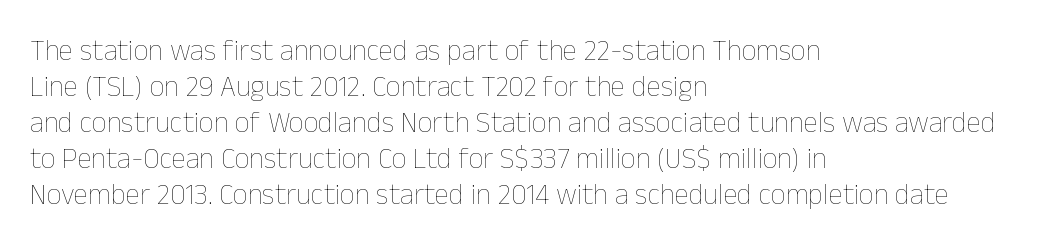
{"italic": "no", "bold": "no", "weight": "thin", "width": "normal", "stroke_contrast": "low", "x_height": "medium", "monospaced": "no", "underline": "no", "align": "left", "line_spacing_ratio": 1.24, "letter_spacing": "normal", "letter_spacing_em": 0.0, "glyph_px": 29}
